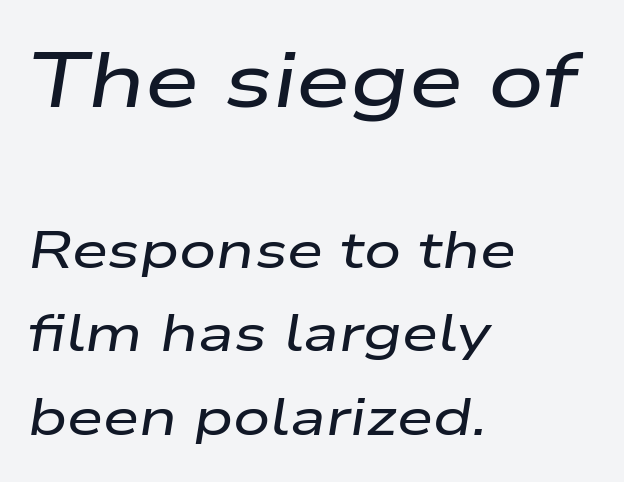
The image shows 78 px wide type, italic (leaning right); set left-aligned, normal line spacing (1.6x), normal letter spacing, not underlined; the first (top) block is 1.5x larger; low stroke contrast and a medium x-height.
